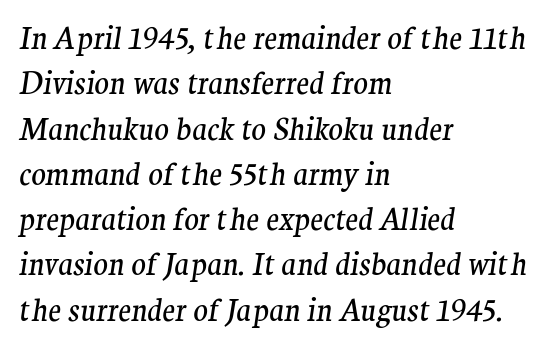
Q: Is the text bold? A: No.
Q: Is the text italic (slanted)? A: Yes, it leans right by about 9 degrees.
Q: Is the typeface a serif or a sans-serif typeface? A: Serif.
Q: Is the text underlined? A: No.
Q: How is the paragraph aligned? A: Left-aligned.
Q: Is the spacing between letters normal or unusually wide? A: Normal.
Q: Is the spacing between lines tight, normal or loose? A: Normal.
Q: Width (condensed, normal, or wide)? A: Normal.
Q: Stroke contrast? A: Medium.
Q: x-height? A: Medium.
Q: Monospaced? A: No.
